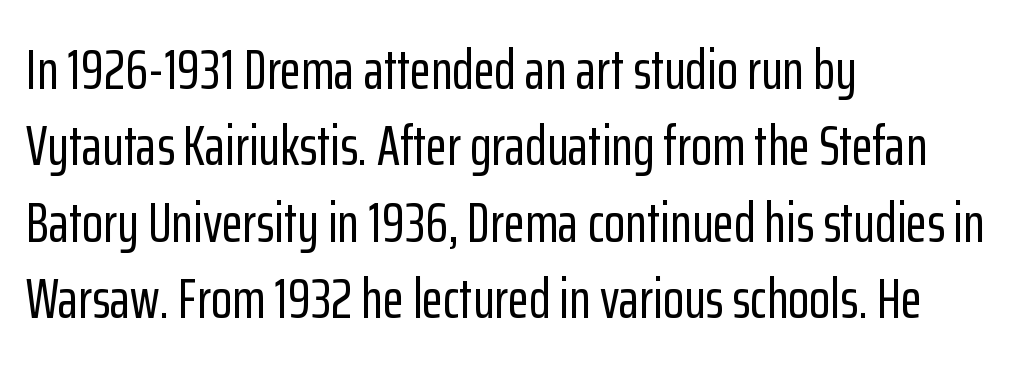
{"serif": "no", "italic": "no", "width": "condensed", "stroke_contrast": "low", "x_height": "medium", "monospaced": "no", "underline": "no", "align": "left", "line_spacing": "normal", "line_spacing_ratio": 1.39, "letter_spacing": "normal", "letter_spacing_em": 0.0, "glyph_px": 55}
